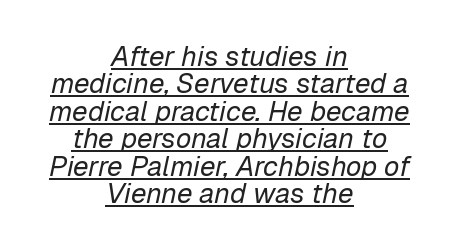
In CSS terms this would be text-align: center. Character widths vary here, with narrow letters taking less room than wide ones. Has an underline been added? It has. Posture: slanted. Reading down the column, the eye jumps only a short way to each next line. Nothing unusual about the tracking: characters are spaced as the font intends.
